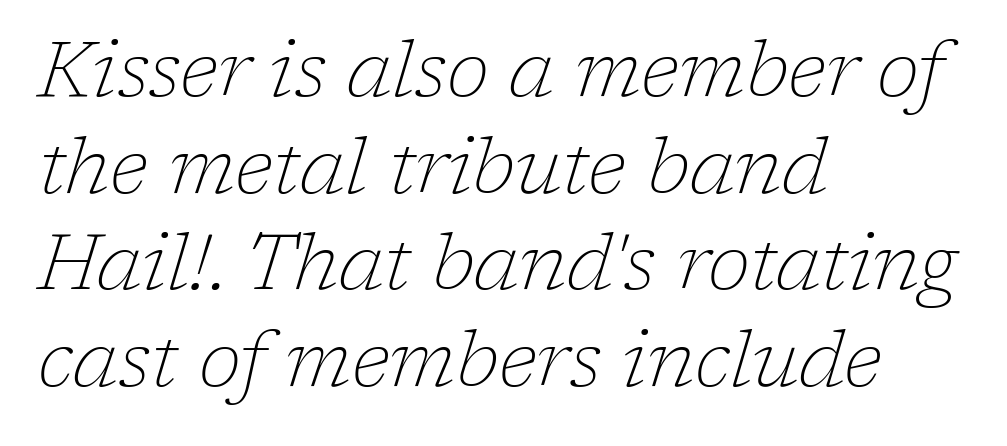
{"serif": "yes", "italic": "yes", "lean": "right", "slant_degrees": 17, "bold": "no", "weight": "thin", "width": "normal", "stroke_contrast": "low", "x_height": "medium", "monospaced": "no", "underline": "no", "align": "left", "line_spacing_ratio": 1.24, "letter_spacing": "normal", "letter_spacing_em": 0.0, "glyph_px": 78}
